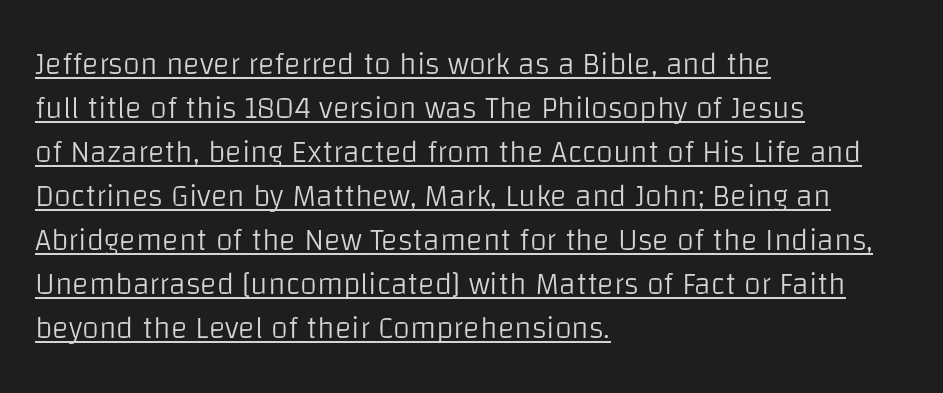
The image shows 31 px light sans-serif type, upright; set left-aligned, normal line spacing (1.42x), normal letter spacing, underlined; low stroke contrast and a large x-height.
